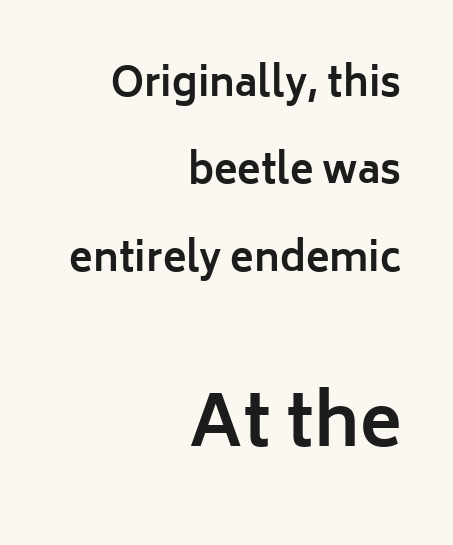
The image shows 69 px bold sans-serif type, upright; set right-aligned, loose line spacing (2.24x), normal letter spacing, not underlined; the second (bottom) block is 1.77x larger; low stroke contrast and a medium x-height.
